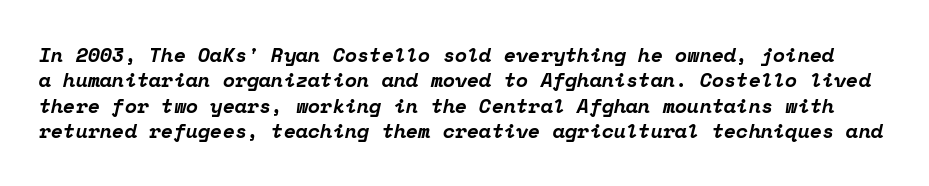
The image shows 20 px bold type, italic (leaning right); set normal line spacing (1.27x), normal letter spacing, not underlined.
